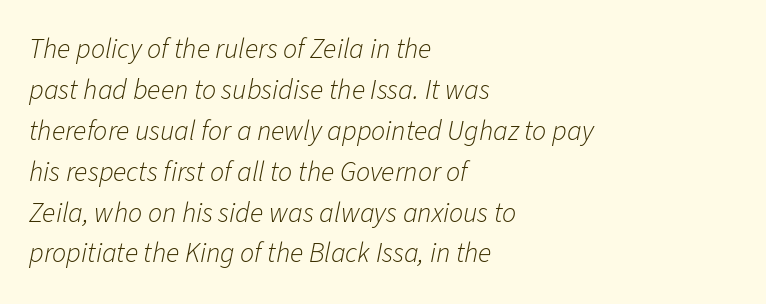
{"italic": "yes", "lean": "right", "slant_degrees": 11, "bold": "no", "weight": "light", "width": "normal", "stroke_contrast": "low", "x_height": "medium", "monospaced": "no", "underline": "no", "align": "left", "line_spacing": "normal", "line_spacing_ratio": 1.46, "letter_spacing": "normal", "letter_spacing_em": 0.0, "glyph_px": 28}
